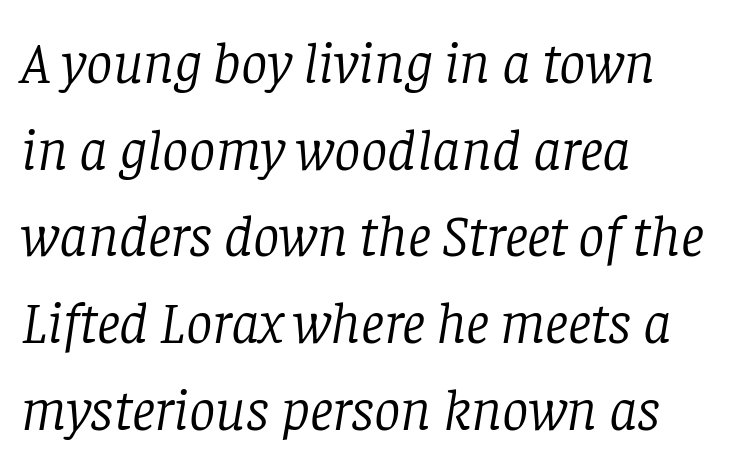
Q: Is the text bold? A: No.
Q: Is the text italic (slanted)? A: Yes, it leans right by about 8 degrees.
Q: Is the typeface a serif or a sans-serif typeface? A: Serif.
Q: Is the text underlined? A: No.
Q: How is the paragraph aligned? A: Left-aligned.
Q: Is the spacing between letters normal or unusually wide? A: Normal.
Q: Is the spacing between lines tight, normal or loose? A: Normal.
Q: Width (condensed, normal, or wide)? A: Normal.
Q: Stroke contrast? A: Low.
Q: x-height? A: Large.
Q: Monospaced? A: No.
